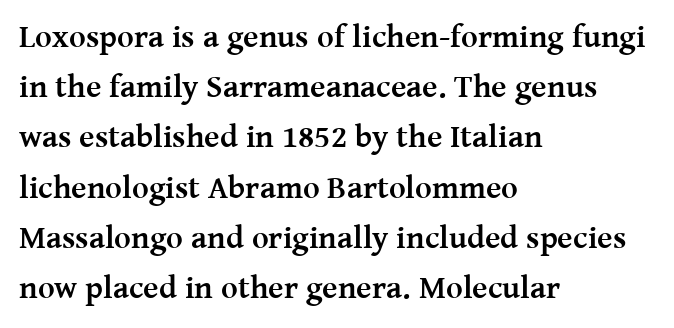
Q: Is the text bold? A: Yes.
Q: Is the text italic (slanted)? A: No, it is upright.
Q: Is the typeface a serif or a sans-serif typeface? A: Serif.
Q: Is the text underlined? A: No.
Q: How is the paragraph aligned? A: Left-aligned.
Q: Is the spacing between letters normal or unusually wide? A: Normal.
Q: Is the spacing between lines tight, normal or loose? A: Normal.
Q: Width (condensed, normal, or wide)? A: Normal.
Q: Stroke contrast? A: Medium.
Q: x-height? A: Medium.
Q: Monospaced? A: No.
